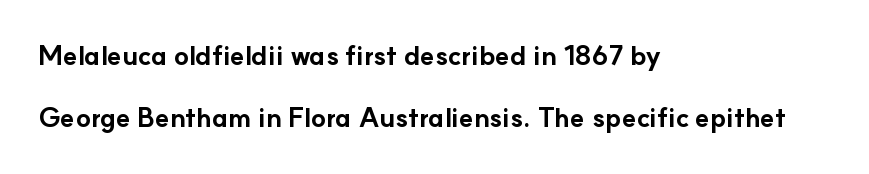
Q: Is the text bold? A: Yes.
Q: Is the text italic (slanted)? A: No, it is upright.
Q: Is the text underlined? A: No.
Q: How is the paragraph aligned? A: Left-aligned.
Q: Is the spacing between letters normal or unusually wide? A: Normal.
Q: Is the spacing between lines tight, normal or loose? A: Loose.
